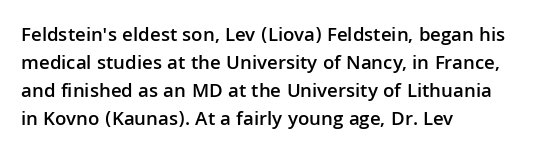
{"italic": "no", "bold": "semi", "underline": "no", "align": "left", "line_spacing": "normal", "line_spacing_ratio": 1.4, "letter_spacing": "normal", "letter_spacing_em": 0.0, "glyph_px": 20}
